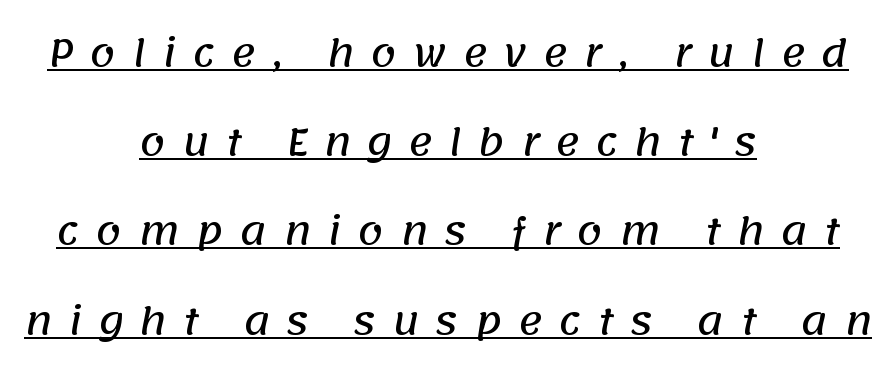
{"serif": "no", "width": "normal", "stroke_contrast": "low", "x_height": "large", "monospaced": "no", "underline": "yes", "align": "center", "line_spacing": "loose", "line_spacing_ratio": 2.41, "letter_spacing": "wide", "letter_spacing_em": 0.43, "glyph_px": 37}
